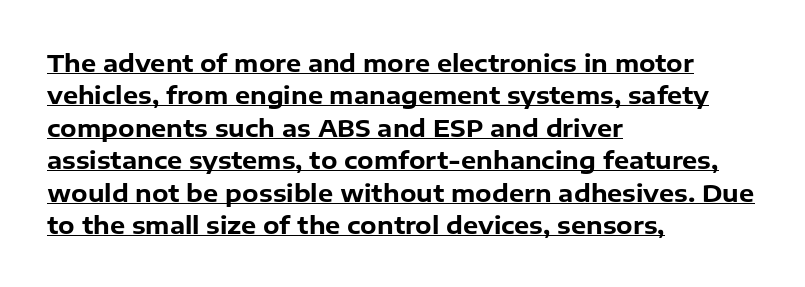
The image shows 24 px bold type, upright; set left-aligned, normal line spacing (1.35x), normal letter spacing, underlined.
